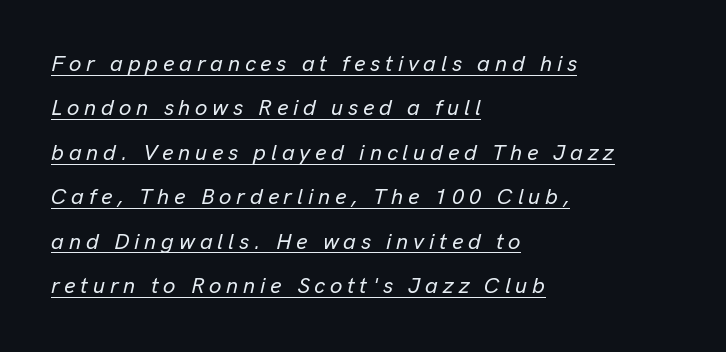
Q: Is the text italic (slanted)? A: Yes, it leans right by about 13 degrees.
Q: Is the text underlined? A: Yes.
Q: How is the paragraph aligned? A: Left-aligned.
Q: Is the spacing between letters normal or unusually wide? A: Unusually wide.
Q: Is the spacing between lines tight, normal or loose? A: Loose.
